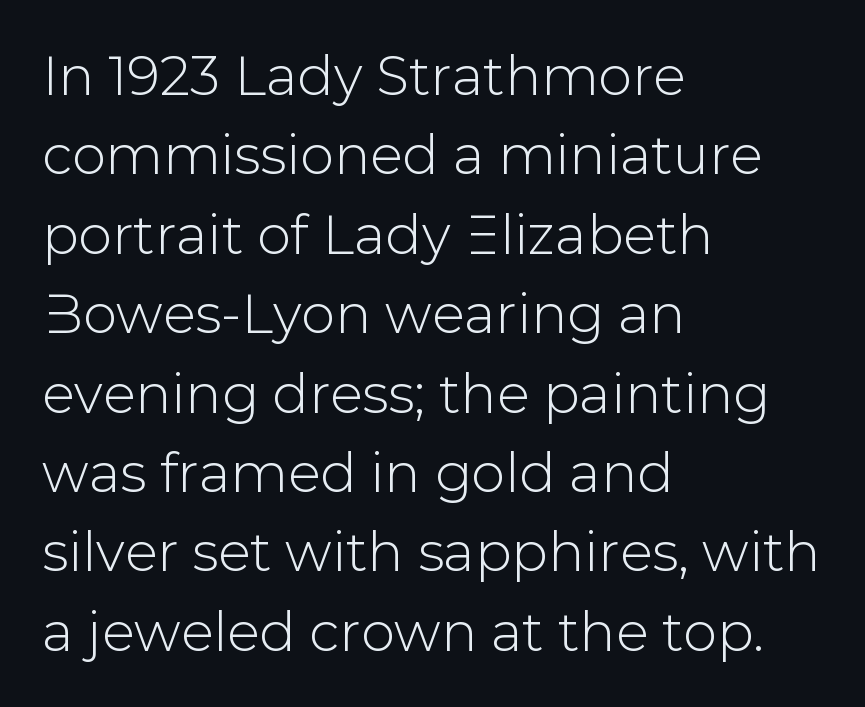
Each letter keeps its own natural width here, so spacing adapts to shape. The foot of each line stays bare and open. I'd call this a sans setting — the letters go barefoot. Line beginnings align vertically; line endings do not. This is roman type, the default non-slanted kind. The line-height multiplier appears to be the usual default.
